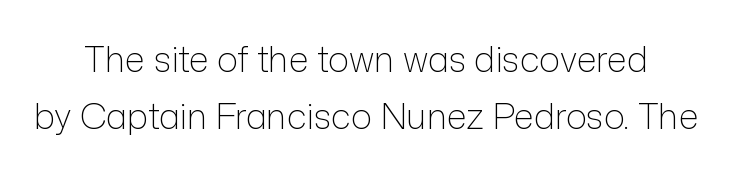
The image shows 35 px light sans-serif type, upright; set normal line spacing (1.62x), normal letter spacing, not underlined; low stroke contrast and a medium x-height.
